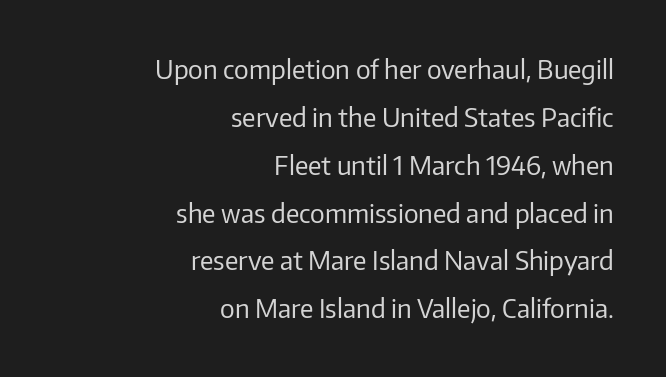
{"italic": "no", "bold": "no", "underline": "no", "align": "right", "line_spacing_ratio": 1.84, "letter_spacing": "normal", "letter_spacing_em": 0.0, "glyph_px": 26}
